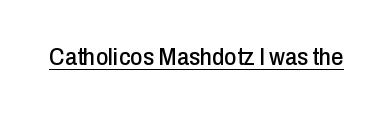
The image shows 24 px text type, upright; set normal letter spacing, underlined.
